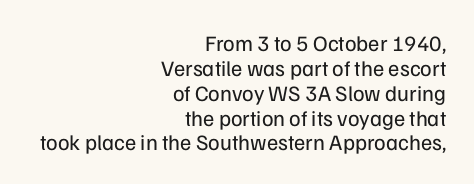
{"italic": "no", "bold": "no", "underline": "no", "align": "right", "line_spacing": "tight", "line_spacing_ratio": 1.13, "letter_spacing": "normal", "letter_spacing_em": 0.0, "glyph_px": 22}
